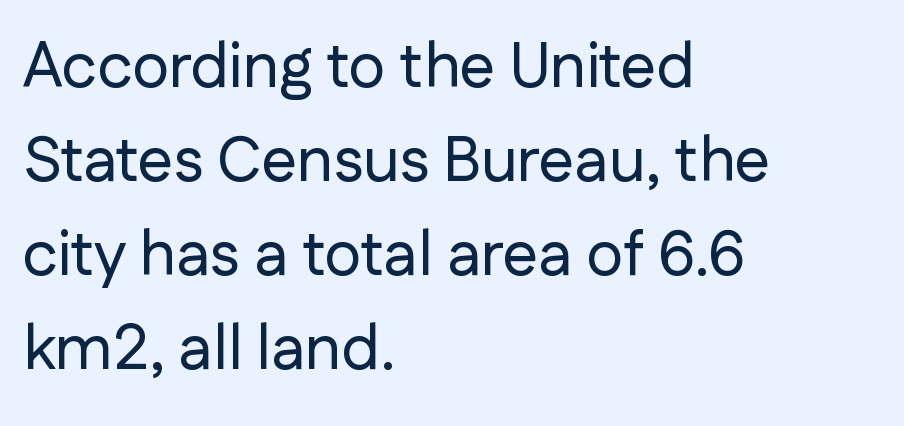
{"serif": "no", "italic": "no", "width": "normal", "stroke_contrast": "low", "x_height": "medium", "monospaced": "no", "underline": "no", "align": "left", "line_spacing": "normal", "line_spacing_ratio": 1.49, "letter_spacing": "normal", "letter_spacing_em": 0.0, "glyph_px": 63}
